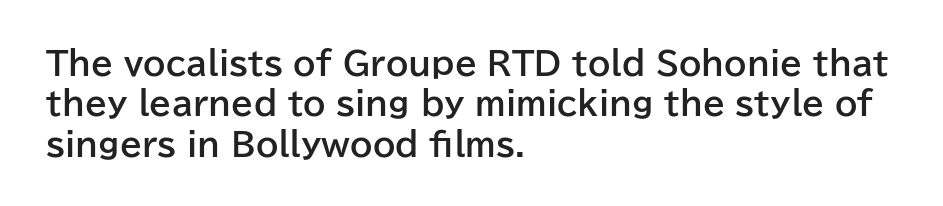
Descenders hang freely into open space. Nothing sits at the stroke ends, so this counts as sans-serif. In terms of letterspacing, this is plain default setting. Posture: vertical. A typesetter would call this proportional, since set widths differ per character. Casual observation: everything's shoved over to the left.
